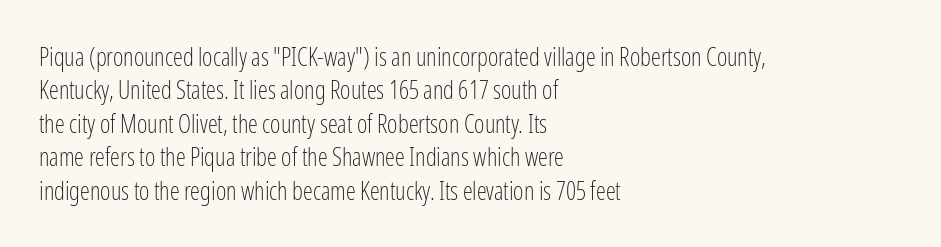
Notice how the stems are strictly vertical — no italics here. Clear beneath every line of the passage. Compared with typical paragraphs, the rows here are spaced about the same. The letters look calm and open, with moderate or lighter stems. Spacing between characters is what you'd get straight out of the box.
